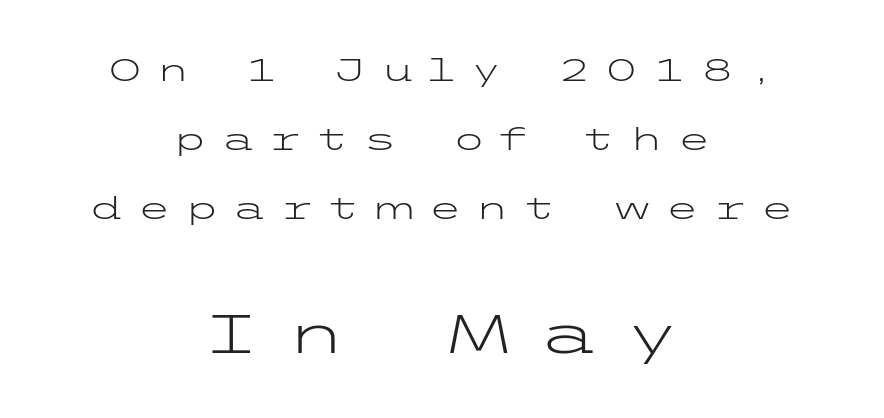
How would I describe the line gaps? Wide and relaxed. The passage shown is not bold in any degree. Substantial extra tracking has been applied to these lines. Does the bottom block carry the larger type? Yes, it does. This is the regular roman posture of the typeface. The type family on display is of the sans-serif kind.
